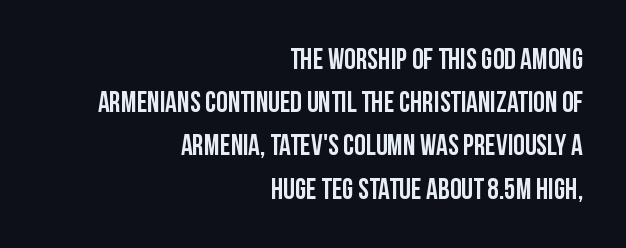
Q: Is the text italic (slanted)? A: No, it is upright.
Q: Is the typeface a serif or a sans-serif typeface? A: Sans-serif.
Q: Is the text underlined? A: No.
Q: How is the paragraph aligned? A: Right-aligned.
Q: Is the spacing between letters normal or unusually wide? A: Normal.
Q: Is the spacing between lines tight, normal or loose? A: Normal.
Q: Width (condensed, normal, or wide)? A: Condensed.
Q: Stroke contrast? A: Low.
Q: x-height? A: Large.
Q: Monospaced? A: No.
